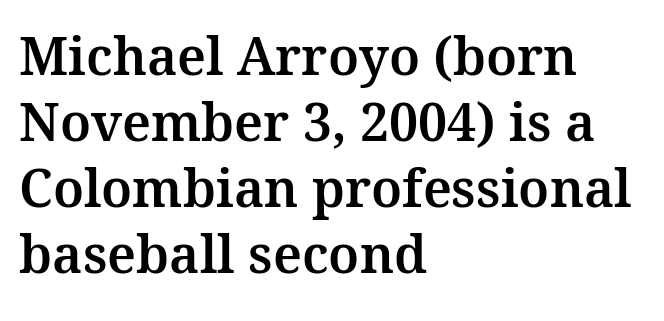
Q: Is the text italic (slanted)? A: No, it is upright.
Q: Is the typeface a serif or a sans-serif typeface? A: Serif.
Q: Is the text underlined? A: No.
Q: How is the paragraph aligned? A: Left-aligned.
Q: Is the spacing between letters normal or unusually wide? A: Normal.
Q: Is the spacing between lines tight, normal or loose? A: Normal.
Q: Width (condensed, normal, or wide)? A: Normal.
Q: Stroke contrast? A: Medium.
Q: x-height? A: Medium.
Q: Monospaced? A: No.
